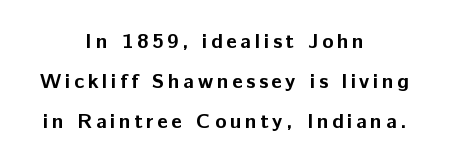
Upright lettering throughout. Does the leading feel generous? Absolutely, it's lavish. Nobody drew a line under any word here. Alignment: centered. A dark, heavy texture on the line: the type is bold.
